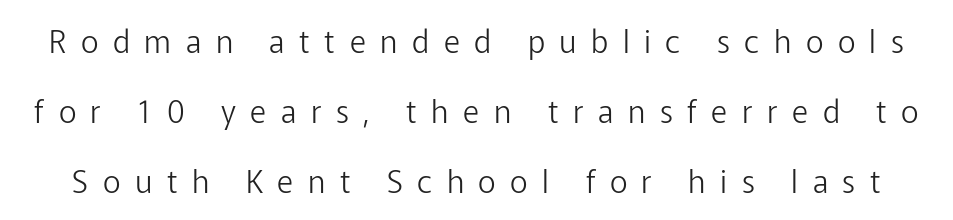
The image shows 31 px light sans-serif type, upright; set loose line spacing (2.26x), unusually wide letter spacing (+0.47 em), not underlined; low stroke contrast and a medium x-height.
